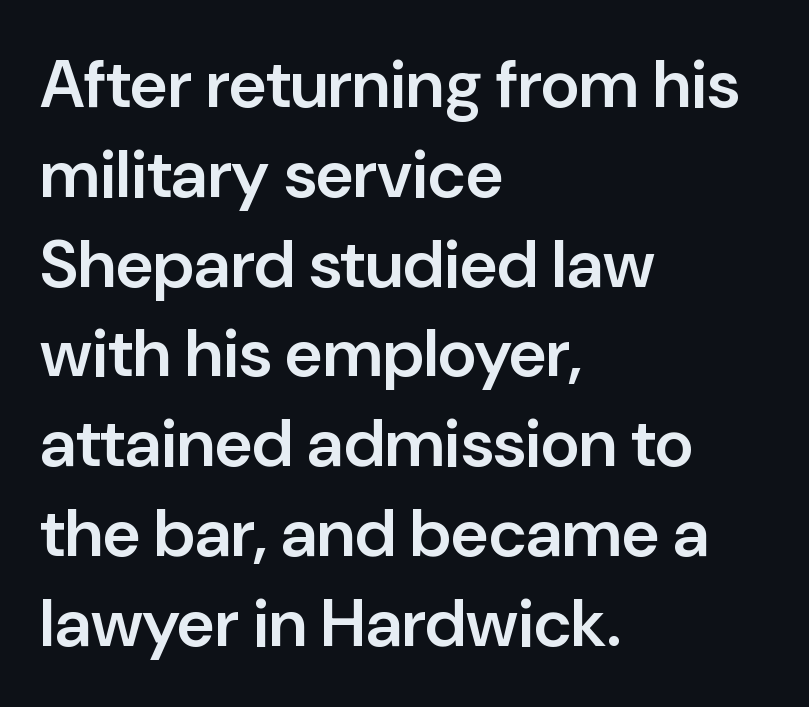
The image shows 67 px semibold sans-serif type, upright; set left-aligned, normal line spacing (1.34x), normal letter spacing, not underlined; low stroke contrast and a medium x-height.
